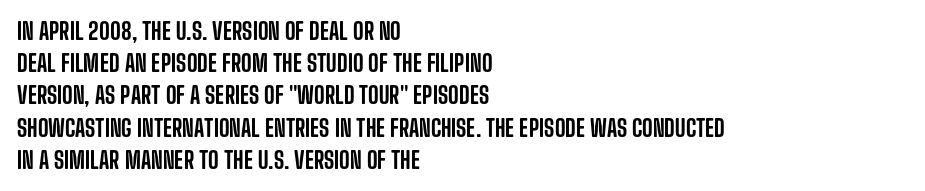
Does the leading feel generous? No, just average. The paragraph shown leans on its left margin. The string is rendered with underlining switched off. Here the glyphs are tracked normally, forming tight word shapes. The font's upright variant was chosen for this text.
